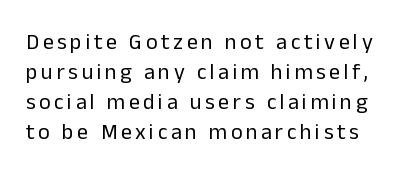
Think standard paragraph weight, or any step lighter than that. Style check: upright. Whoever set this chose a conventional vertical rhythm. Underlining? Definitely not there.
